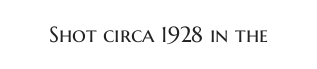
The image shows 22 px text type, upright; set normal letter spacing, not underlined.
